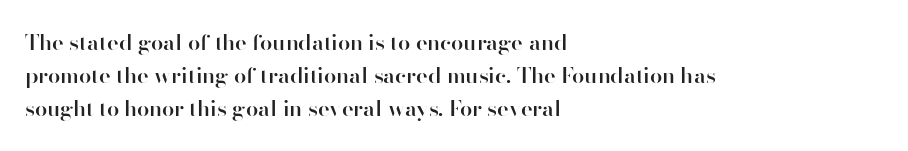
The image shows 22 px text type, upright; set left-aligned, normal line spacing (1.51x), normal letter spacing, not underlined.
